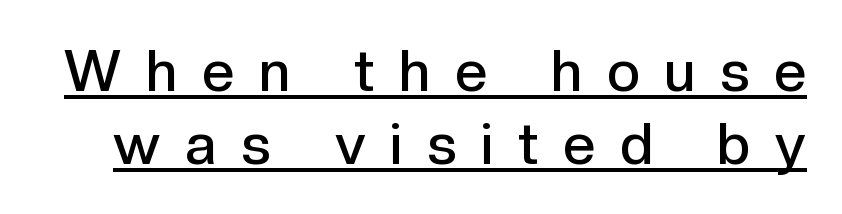
{"serif": "no", "italic": "no", "bold": "semi", "weight": "semibold", "width": "normal", "x_height": "medium", "monospaced": "no", "underline": "yes", "line_spacing": "normal", "line_spacing_ratio": 1.28, "letter_spacing": "wide", "letter_spacing_em": 0.44, "glyph_px": 57}
